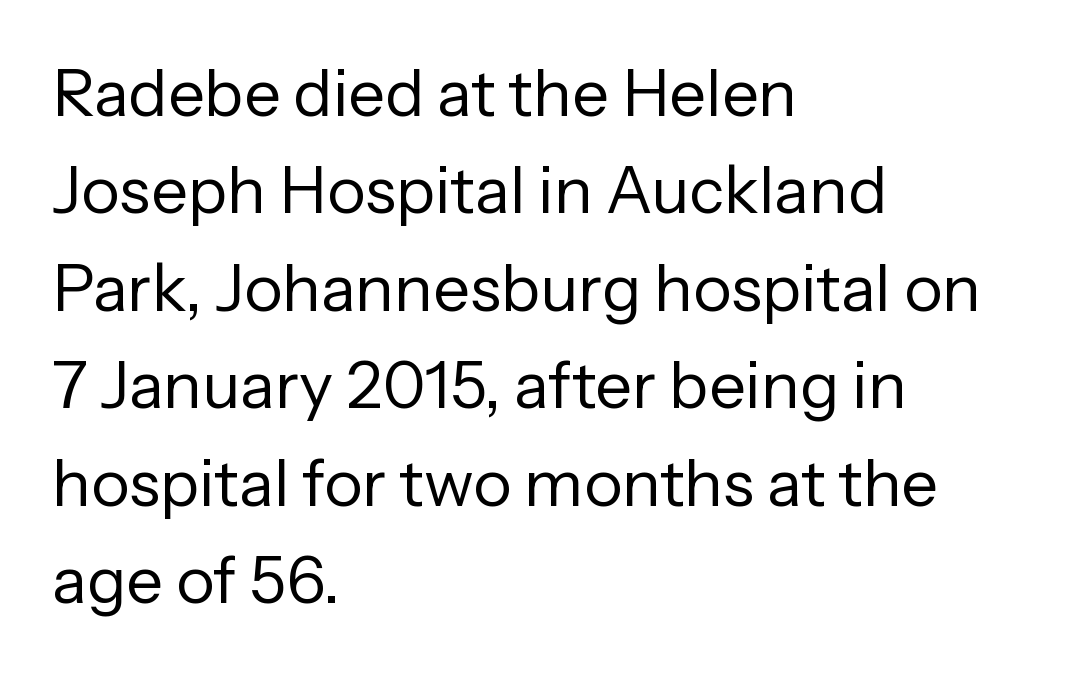
Q: Is the text bold? A: No.
Q: Is the text italic (slanted)? A: No, it is upright.
Q: Is the typeface a serif or a sans-serif typeface? A: Sans-serif.
Q: Is the text underlined? A: No.
Q: How is the paragraph aligned? A: Left-aligned.
Q: Is the spacing between letters normal or unusually wide? A: Normal.
Q: Is the spacing between lines tight, normal or loose? A: Normal.
Q: Width (condensed, normal, or wide)? A: Normal.
Q: Stroke contrast? A: Low.
Q: x-height? A: Medium.
Q: Monospaced? A: No.
